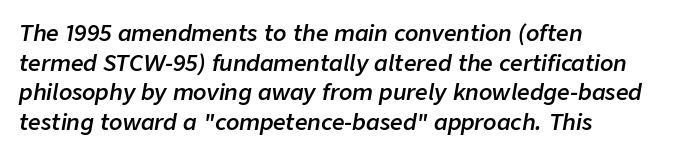
Q: Is the text bold? A: Semi-bold.
Q: Is the text italic (slanted)? A: Yes, it leans right by about 9 degrees.
Q: Is the text underlined? A: No.
Q: How is the paragraph aligned? A: Left-aligned.
Q: Is the spacing between letters normal or unusually wide? A: Normal.
Q: Is the spacing between lines tight, normal or loose? A: Normal.
